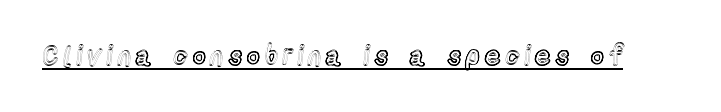
Q: Is the text italic (slanted)? A: Yes.
Q: Is the text underlined? A: Yes.
Q: Is the spacing between letters normal or unusually wide? A: Unusually wide.
